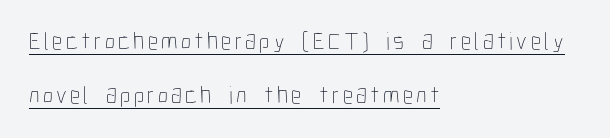
{"italic": "no", "bold": "no", "underline": "yes", "align": "left", "line_spacing": "loose", "line_spacing_ratio": 2.17, "glyph_px": 25}
